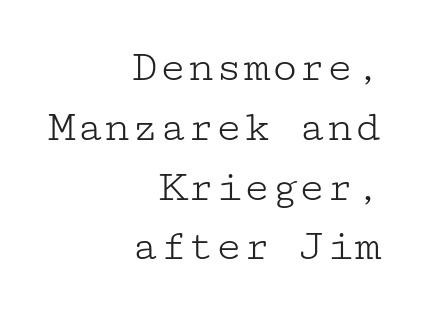
Posture: upright roman. The passage shown is typeset with a serif family. Letters rest on an invisible, unmarked baseline. The rendering anchors every line to the right-hand side.
